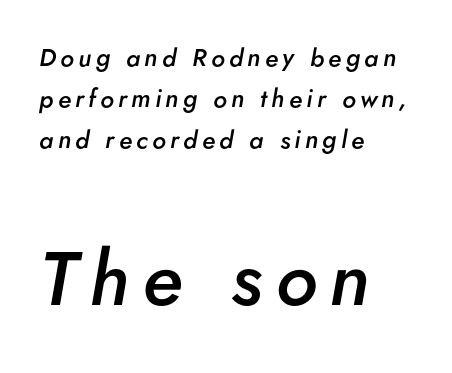
Q: Is the text bold? A: Semi-bold.
Q: Is the text italic (slanted)? A: Yes, it leans right by about 5 degrees.
Q: Is the text underlined? A: No.
Q: How is the paragraph aligned? A: Left-aligned.
Q: Is the spacing between lines tight, normal or loose? A: Normal.
Q: Which block of text is set in a larger size, the first (top) or the second (bottom)? A: The second (bottom) one.
Q: Width (condensed, normal, or wide)? A: Normal.
Q: Stroke contrast? A: Low.
Q: x-height? A: Small.
Q: Monospaced? A: No.
